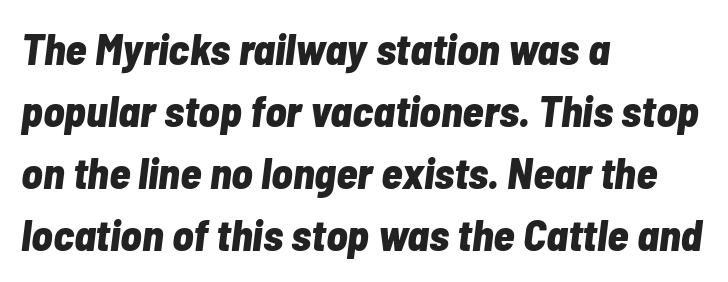
The image shows 44 px bold, condensed type, italic (leaning right); set left-aligned, normal line spacing (1.41x), normal letter spacing, not underlined; low stroke contrast and a medium x-height.
